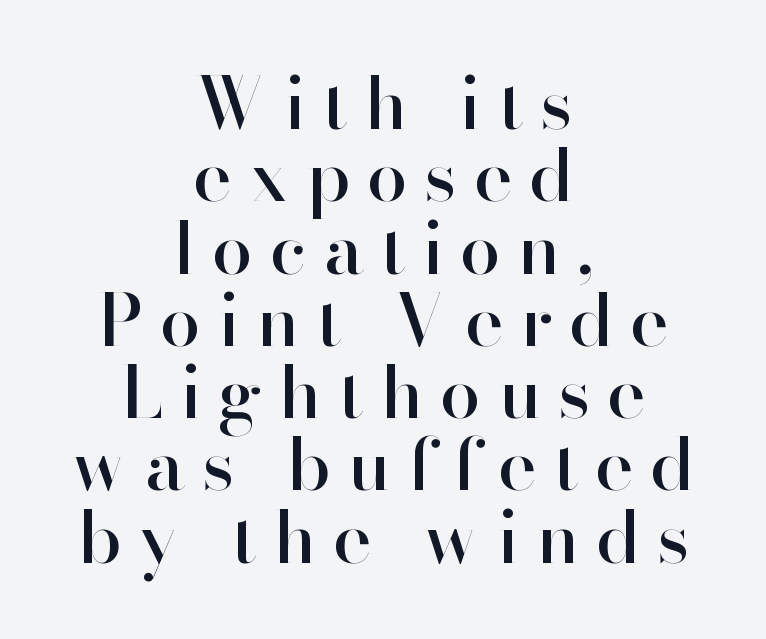
{"serif": "no", "italic": "no", "width": "normal", "stroke_contrast": "high", "x_height": "small", "monospaced": "no", "underline": "no", "align": "center", "line_spacing": "tight", "line_spacing_ratio": 0.99, "letter_spacing": "wide", "letter_spacing_em": 0.23, "glyph_px": 73}
